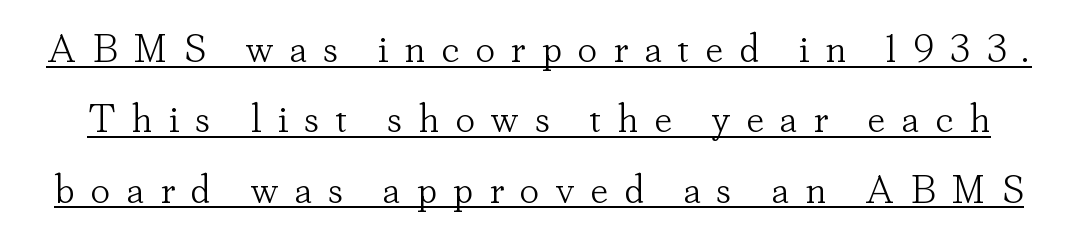
Characters remain perfectly vertical along every line. These lines are composed in type with serifs. The letters are spread apart with noticeably loose tracking. Ink coverage per letter is moderate at most.
